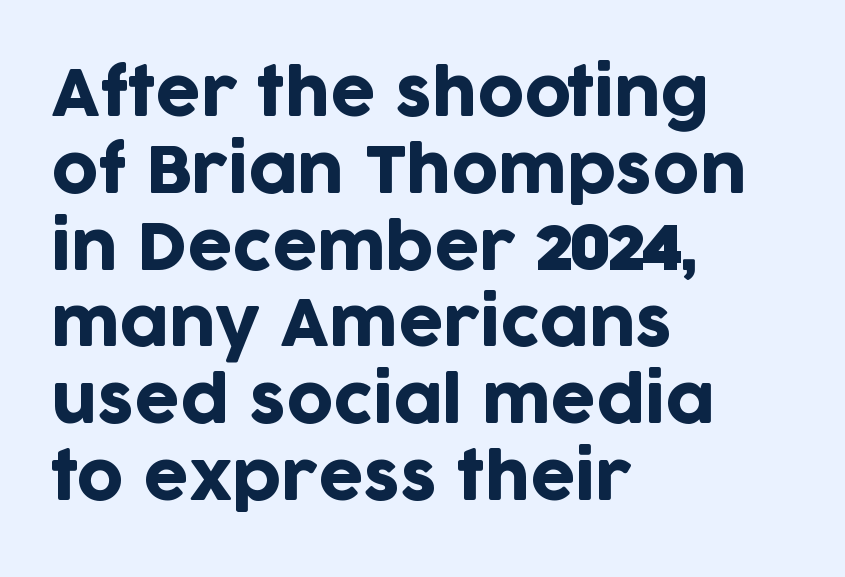
Q: Is the text italic (slanted)? A: No, it is upright.
Q: Is the typeface a serif or a sans-serif typeface? A: Sans-serif.
Q: Is the text underlined? A: No.
Q: How is the paragraph aligned? A: Left-aligned.
Q: Is the spacing between letters normal or unusually wide? A: Normal.
Q: Width (condensed, normal, or wide)? A: Normal.
Q: Stroke contrast? A: Low.
Q: x-height? A: Large.
Q: Monospaced? A: No.
